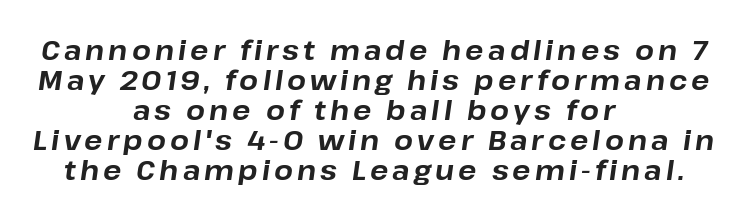
The setting favours the middle, as headings and verse often do. The rendering uses a small line-height, squeezing the rows. Slant detected: the letters are inclined. The face used here has the dense, thick strokes of a bold. The passage shown is not underscored anywhere.
